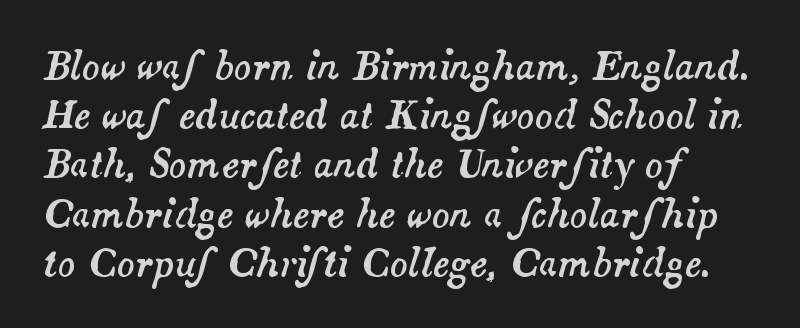
Would a proofreader flag this as italicized? Yes. Descender tails drop into unmarked territory. The text block is weighted toward the left margin, trailing off unevenly rightward. Compared with typical body copy, the letter spacing here is the same. Note the varied advance widths — an 'i' is clearly narrower than an 'm'. These lines sit exactly where default settings would place them.
